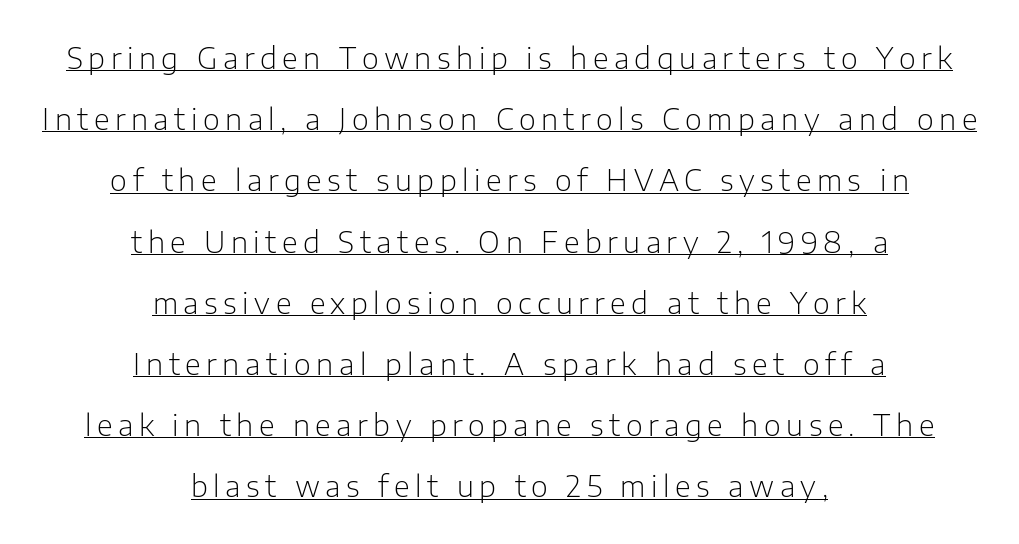
The words here are underlined. Airy leading. Caption: face not bold, strokes unweighted. Is the block centered? Yes — each line is placed symmetrically about the middle. The letters advance in unequal steps, a hallmark of proportional type.
